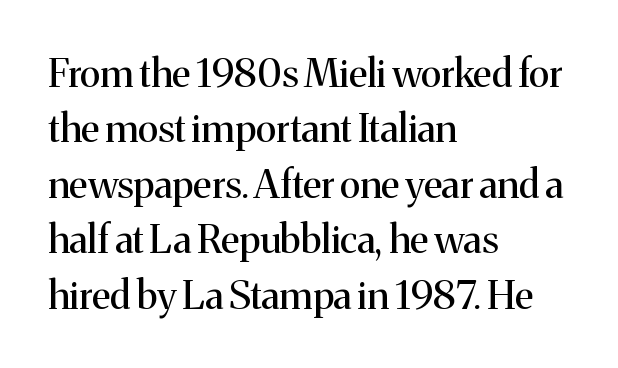
{"serif": "yes", "italic": "no", "bold": "no", "weight": "regular", "width": "normal", "stroke_contrast": "medium", "x_height": "medium", "monospaced": "no", "underline": "no", "align": "left", "line_spacing": "normal", "line_spacing_ratio": 1.42, "letter_spacing": "normal", "letter_spacing_em": 0.0, "glyph_px": 39}
